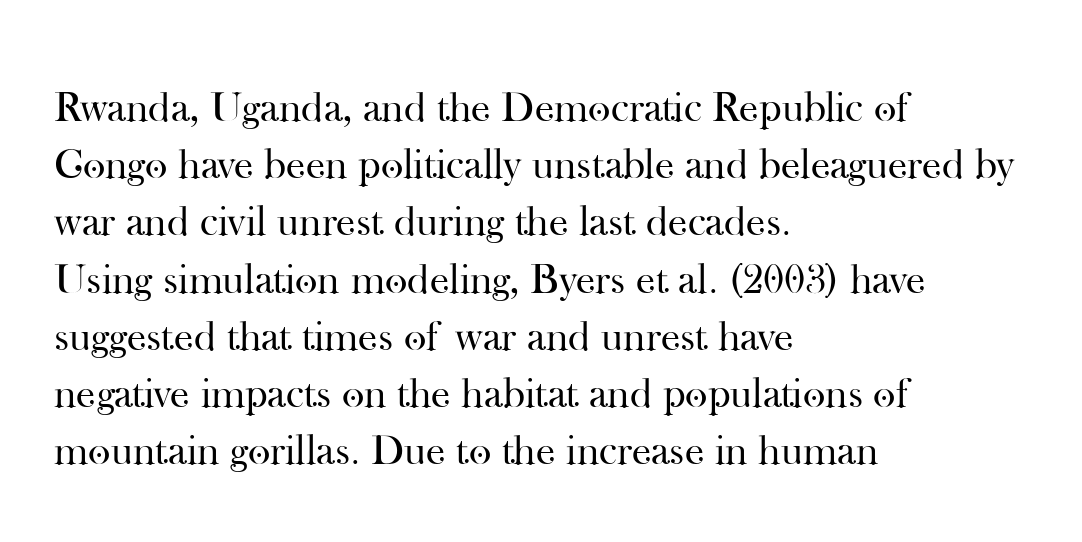
{"serif": "yes", "italic": "no", "bold": "no", "weight": "regular", "width": "normal", "stroke_contrast": "high", "x_height": "small", "monospaced": "no", "underline": "no", "align": "left", "line_spacing": "normal", "line_spacing_ratio": 1.33, "letter_spacing": "normal", "letter_spacing_em": 0.0, "glyph_px": 43}
